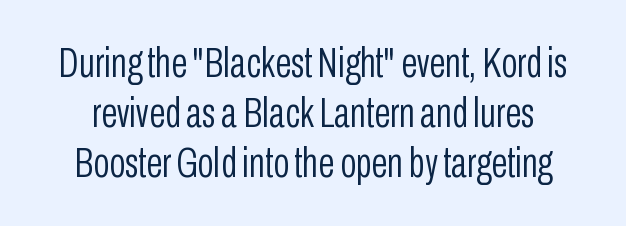
{"serif": "no", "italic": "no", "bold": "no", "weight": "light", "width": "condensed", "stroke_contrast": "low", "x_height": "medium", "monospaced": "no", "underline": "no", "line_spacing_ratio": 1.19, "letter_spacing": "normal", "letter_spacing_em": 0.0, "glyph_px": 42}
